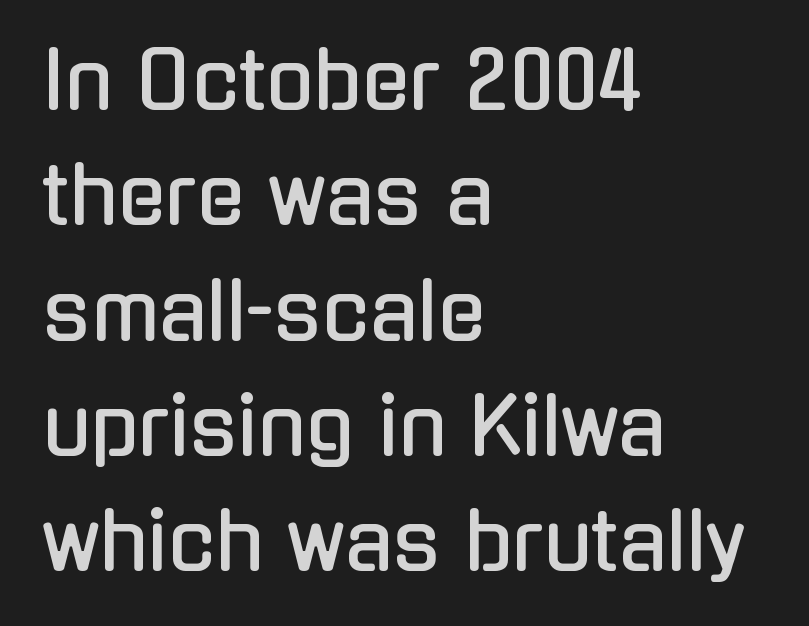
The image shows 79 px condensed sans-serif type, upright; set left-aligned, normal line spacing (1.46x), normal letter spacing, not underlined; low stroke contrast and a medium x-height.
